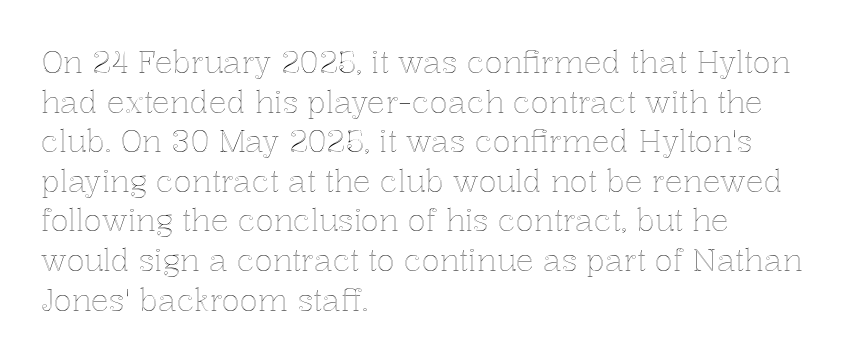
The image shows 30 px text type, upright; set left-aligned, normal line spacing (1.32x), normal letter spacing, not underlined; a medium x-height.
